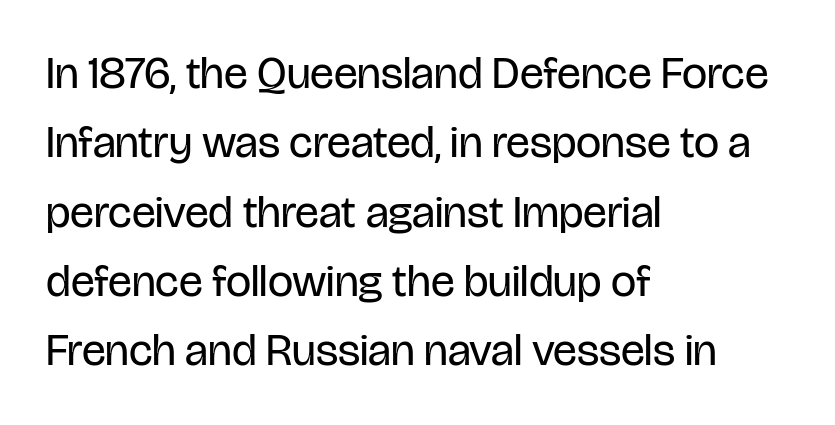
Q: Is the text bold? A: No.
Q: Is the text italic (slanted)? A: No, it is upright.
Q: Is the typeface a serif or a sans-serif typeface? A: Sans-serif.
Q: Is the text underlined? A: No.
Q: How is the paragraph aligned? A: Left-aligned.
Q: Is the spacing between letters normal or unusually wide? A: Normal.
Q: Is the spacing between lines tight, normal or loose? A: Normal.
Q: Width (condensed, normal, or wide)? A: Condensed.
Q: Stroke contrast? A: Low.
Q: x-height? A: Large.
Q: Monospaced? A: No.
